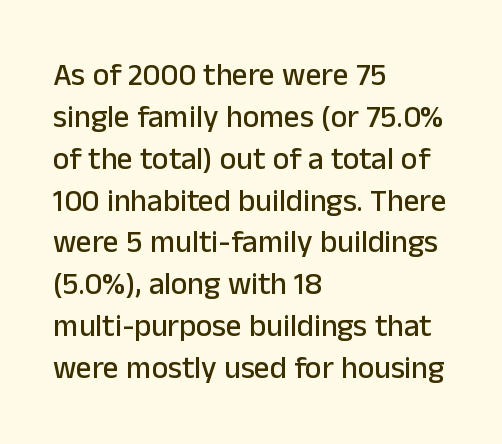
Each line starts at the same left margin while the right side varies. A typesetter would call this proportional, since set widths differ per character. Notice how descenders clear the ascenders below comfortably — that's standard leading. Descenders are the only things crossing below the line.
